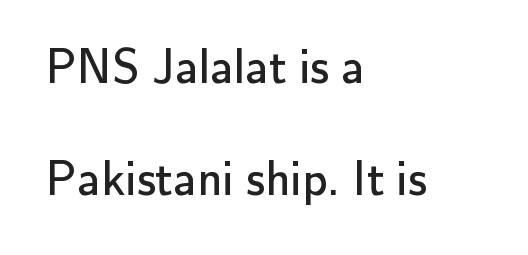
{"serif": "no", "italic": "no", "bold": "no", "weight": "regular", "width": "normal", "stroke_contrast": "low", "x_height": "small", "monospaced": "no", "underline": "no", "align": "left", "line_spacing": "loose", "line_spacing_ratio": 2.29, "letter_spacing": "normal", "letter_spacing_em": 0.0, "glyph_px": 49}
